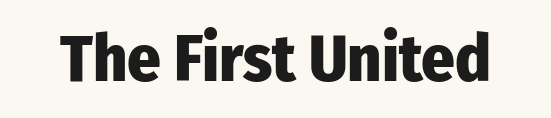
Tall strokes in this sample are plumb rather than angled. Underline: absent. A dark, heavy texture on the line: the type is bold. Proportional: the letters do not fall into vertical columns. The horizontal fit of the characters is conventional and even.
